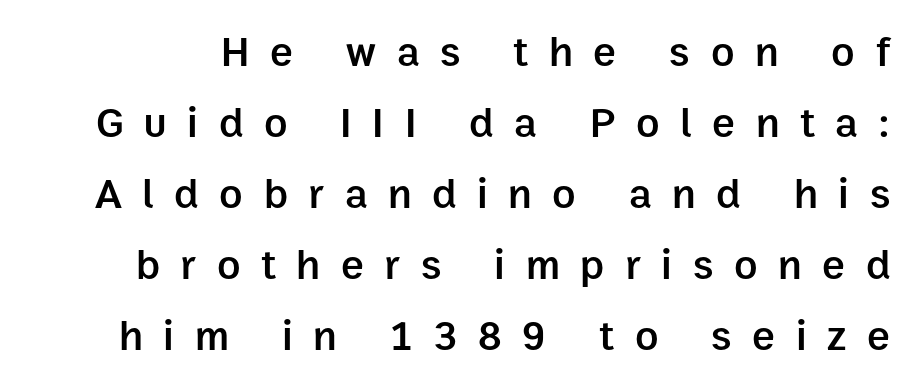
Ascenders rise straight up at ninety degrees. The strokes are fattened partway — semibold, not bold. Clear beneath every line of the passage. The lines sit at an ordinary, default distance from one another. Spacing between characters has been opened up far beyond the box default. Examine the stroke ends and you'll find no serifs.
